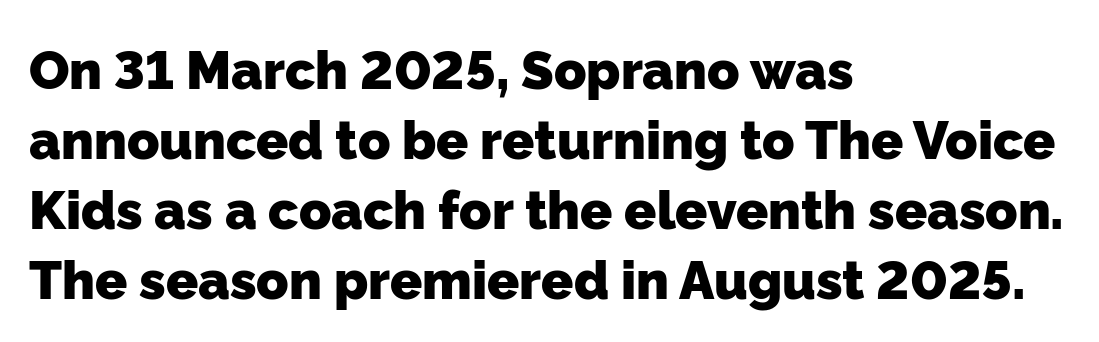
Q: Is the text bold? A: Yes.
Q: Is the typeface a serif or a sans-serif typeface? A: Sans-serif.
Q: Is the text underlined? A: No.
Q: How is the paragraph aligned? A: Left-aligned.
Q: Is the spacing between letters normal or unusually wide? A: Normal.
Q: Is the spacing between lines tight, normal or loose? A: Normal.
Q: Width (condensed, normal, or wide)? A: Normal.
Q: Stroke contrast? A: Low.
Q: x-height? A: Medium.
Q: Monospaced? A: No.
